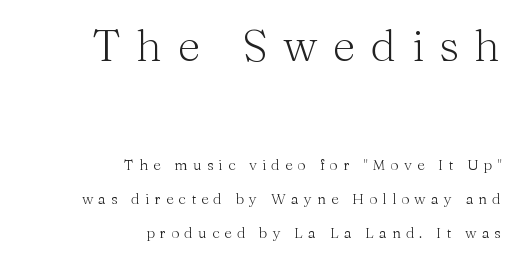
Line spacing here is loose. A typesetter would label this face a serif. The zone under the glyphs is completely vacant. The letters advance in unequal steps, a hallmark of proportional type. Block one is the big one; block two sits smaller underneath. A typesetter would mark this as roman, not italic.
